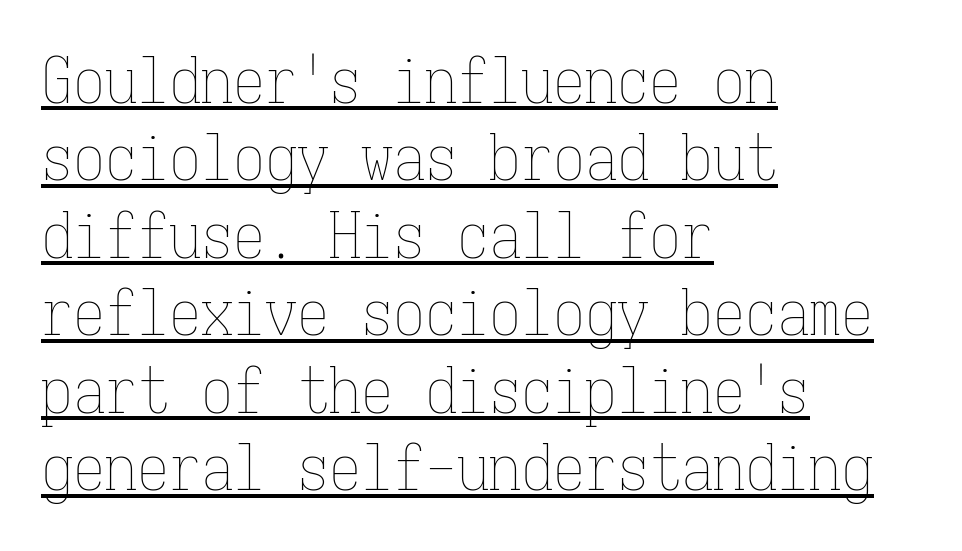
Heft: none added — not bold. Leftover space on each line is placed entirely after the last word. Here the designer chose a console-style face with uniform glyph widths. No extra tracking has been applied to these lines. Notice how the stems are strictly vertical — no italics here.
